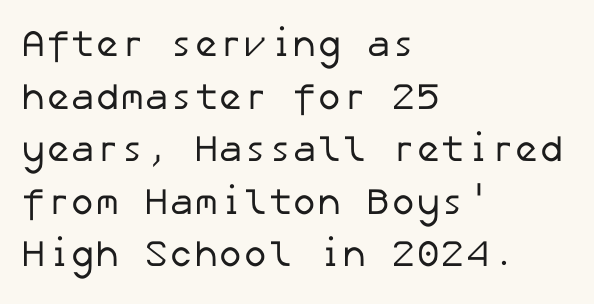
Q: Is the text bold? A: No.
Q: Is the typeface a serif or a sans-serif typeface? A: Sans-serif.
Q: Is the text underlined? A: No.
Q: How is the paragraph aligned? A: Left-aligned.
Q: Is the spacing between letters normal or unusually wide? A: Normal.
Q: Is the spacing between lines tight, normal or loose? A: Normal.
Q: Width (condensed, normal, or wide)? A: Normal.
Q: Stroke contrast? A: Low.
Q: x-height? A: Medium.
